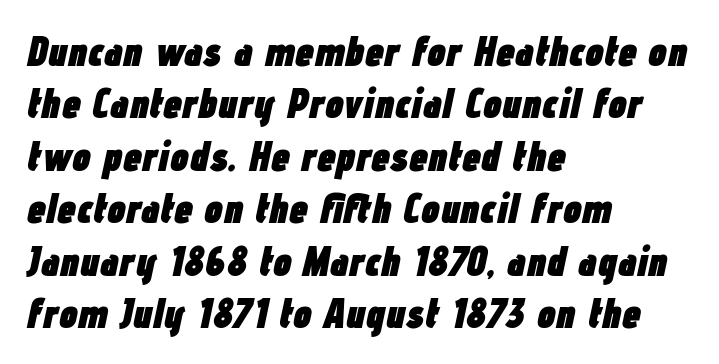
Q: Is the text bold? A: Yes.
Q: Is the text italic (slanted)? A: Yes, it leans right by about 12 degrees.
Q: Is the text underlined? A: No.
Q: How is the paragraph aligned? A: Left-aligned.
Q: Is the spacing between letters normal or unusually wide? A: Normal.
Q: Is the spacing between lines tight, normal or loose? A: Normal.
Q: Width (condensed, normal, or wide)? A: Condensed.
Q: Stroke contrast? A: Low.
Q: x-height? A: Medium.
Q: Monospaced? A: No.
